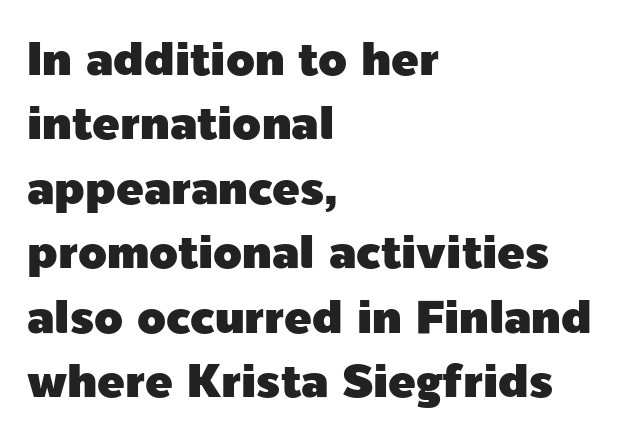
The image shows 46 px sans-serif type, upright; set left-aligned, normal line spacing (1.4x), normal letter spacing, not underlined; a medium x-height.
